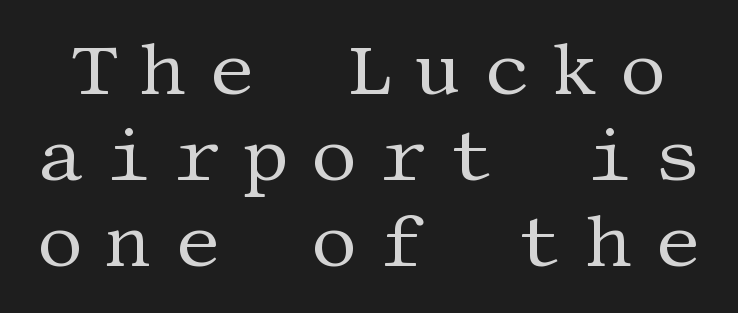
Q: Is the text bold? A: No.
Q: Is the text italic (slanted)? A: No, it is upright.
Q: Is the typeface a serif or a sans-serif typeface? A: Serif.
Q: Is the text underlined? A: No.
Q: Is the spacing between letters normal or unusually wide? A: Unusually wide.
Q: Width (condensed, normal, or wide)? A: Normal.
Q: Stroke contrast? A: Medium.
Q: x-height? A: Large.
